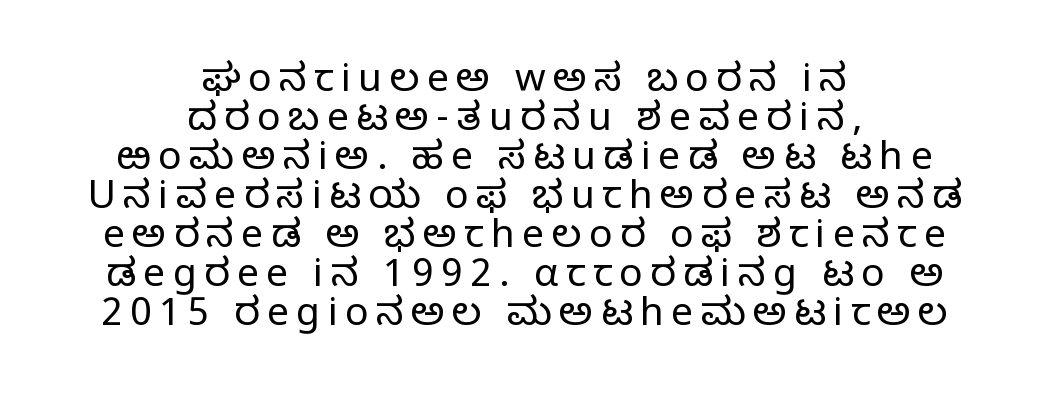
{"serif": "no", "italic": "no", "bold": "no", "weight": "light", "width": "normal", "stroke_contrast": "low", "x_height": "medium", "monospaced": "no", "underline": "no", "align": "center", "line_spacing": "tight", "line_spacing_ratio": 1.0, "glyph_px": 39}
